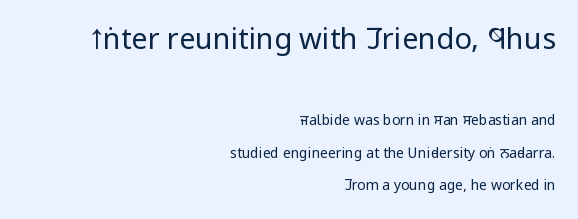
Vertical spacing — loose. Caption: multi-line text, flush right, ragged left. The letters sit at their default tracking, neither squeezed nor spread. The face used here appears at its bigger size in the upper chunk.
